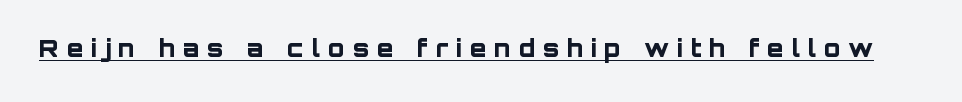
Plenty of ink on the page — the face is bold. The type is letterspaced generously, with wide tracking. Underlined type. Posture: straight, roman, zero tilt.
